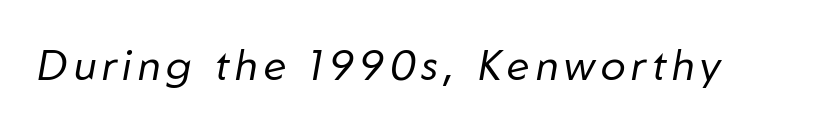
Stroke thickness stays within the range of a standard reading face or lighter. The face used here has a pronounced slope to its letters. Spacing verdict: proportional, widths tailored to each character. The string is rendered with underlining switched off.
